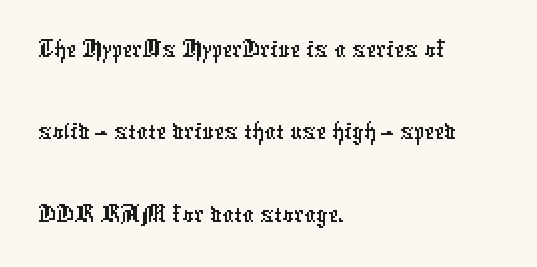
{"serif": "no", "width": "condensed", "stroke_contrast": "low", "x_height": "medium", "monospaced": "no", "underline": "no", "align": "left", "line_spacing": "normal", "line_spacing_ratio": 1.47, "letter_spacing": "normal", "letter_spacing_em": 0.0, "glyph_px": 56}
